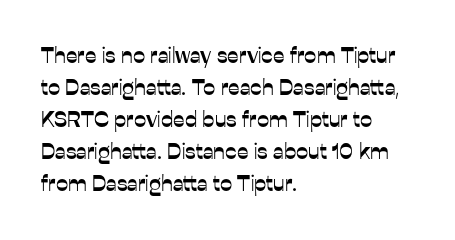
These lines were composed using upright roman letters. If you drew a ruler down the left edge, every line would touch it. In terms of leading, this rendering sits right in the middle. These lines keep a tight, regular rhythm from letter to letter. The glyphs are unaccompanied by any horizontal stroke below them.
